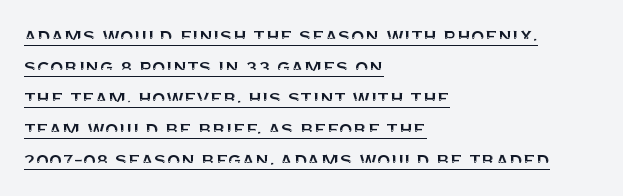
Baseline-to-baseline distance is the conventional proportion of letter height. Notice how the passage keeps a crisp vertical edge on the left only. Posture: vertical. Looks like someone drew a line under every word here. Standard letterfit; no display-style spreading of the glyphs.
